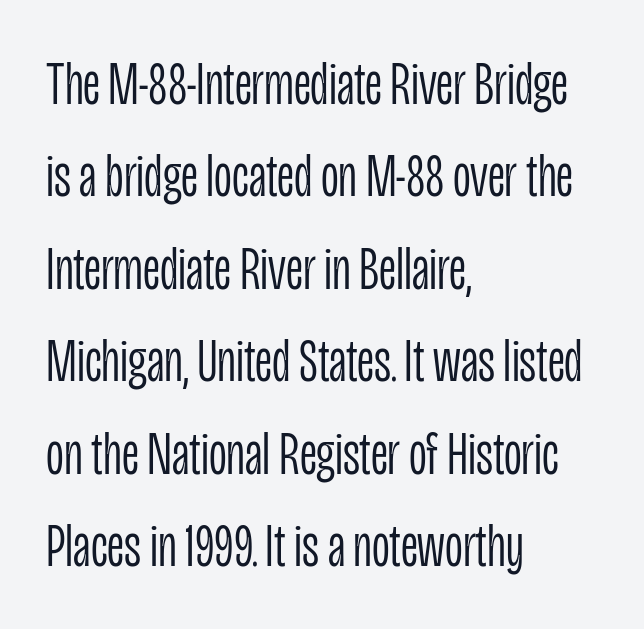
This is roman type, the default non-slanted kind. No extra tracking has been applied to these lines. You could not count columns in this text — the font is proportionally spaced. The gap between lines stays unmarked. This is sans-serif lettering, the kind often seen on screens and signage. Line beginnings align vertically; line endings do not.
